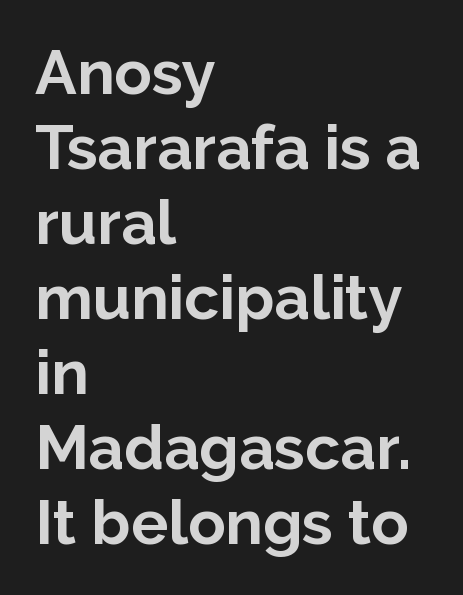
Q: Is the text bold? A: Yes.
Q: Is the text italic (slanted)? A: No, it is upright.
Q: Is the typeface a serif or a sans-serif typeface? A: Sans-serif.
Q: Is the text underlined? A: No.
Q: How is the paragraph aligned? A: Left-aligned.
Q: Is the spacing between letters normal or unusually wide? A: Normal.
Q: Width (condensed, normal, or wide)? A: Normal.
Q: Stroke contrast? A: Low.
Q: x-height? A: Medium.
Q: Monospaced? A: No.
